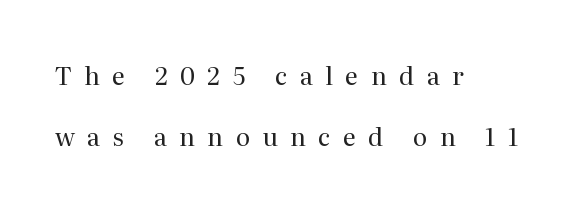
{"italic": "no", "bold": "no", "underline": "no", "align": "left", "line_spacing": "loose", "line_spacing_ratio": 2.44, "letter_spacing": "wide", "letter_spacing_em": 0.49, "glyph_px": 25}
